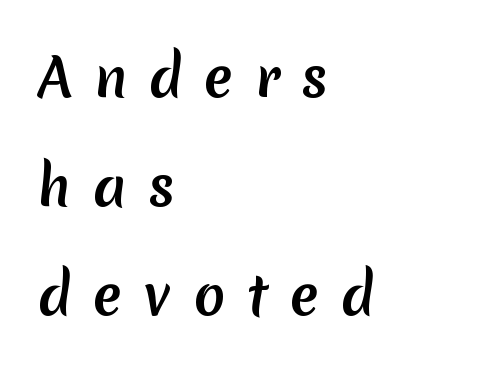
Q: Is the typeface a serif or a sans-serif typeface? A: Sans-serif.
Q: Is the text underlined? A: No.
Q: How is the paragraph aligned? A: Left-aligned.
Q: Is the spacing between letters normal or unusually wide? A: Unusually wide.
Q: Is the spacing between lines tight, normal or loose? A: Loose.
Q: Width (condensed, normal, or wide)? A: Normal.
Q: Stroke contrast? A: Medium.
Q: x-height? A: Medium.
Q: Monospaced? A: No.
